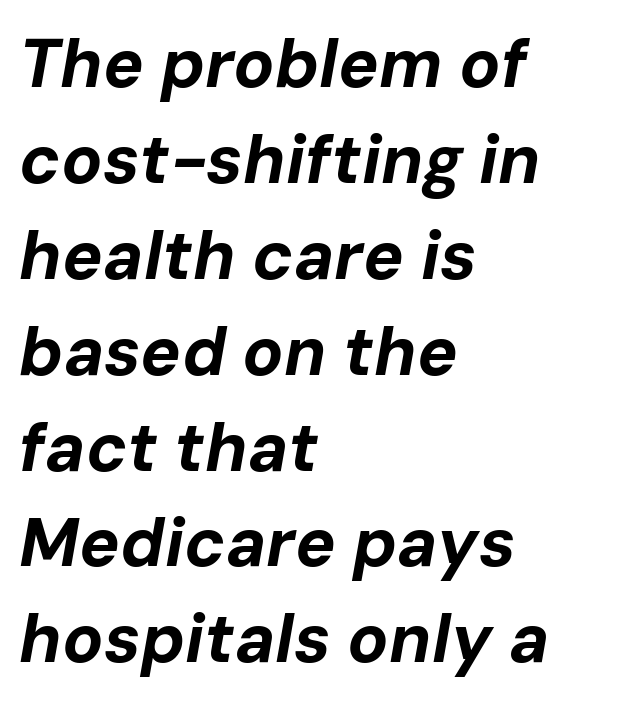
{"italic": "yes", "lean": "right", "slant_degrees": 10, "bold": "yes", "weight": "bold", "width": "normal", "stroke_contrast": "low", "x_height": "medium", "monospaced": "no", "underline": "no", "align": "left", "line_spacing": "normal", "line_spacing_ratio": 1.41, "letter_spacing": "normal", "letter_spacing_em": 0.0, "glyph_px": 68}
